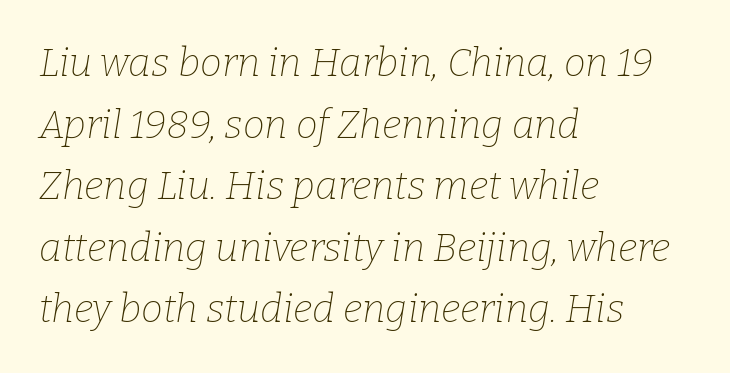
{"serif": "yes", "italic": "yes", "lean": "right", "slant_degrees": 9, "bold": "no", "weight": "thin", "width": "normal", "stroke_contrast": "low", "x_height": "medium", "monospaced": "no", "underline": "no", "align": "left", "line_spacing": "normal", "line_spacing_ratio": 1.58, "letter_spacing": "normal", "letter_spacing_em": 0.0, "glyph_px": 39}
